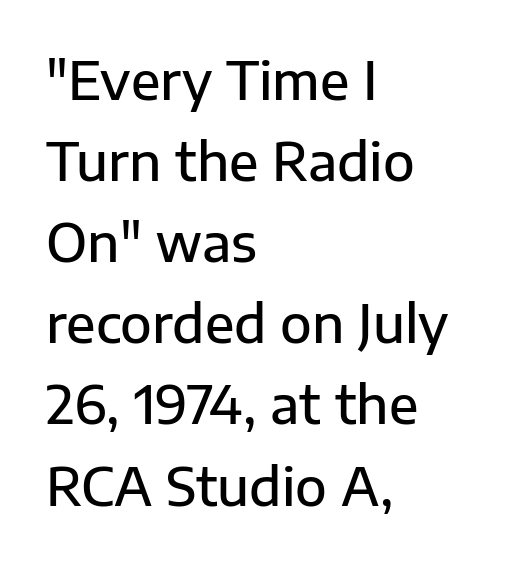
The image shows 52 px semibold sans-serif type, upright; set left-aligned, normal line spacing (1.56x), normal letter spacing, not underlined; low stroke contrast and a medium x-height.
